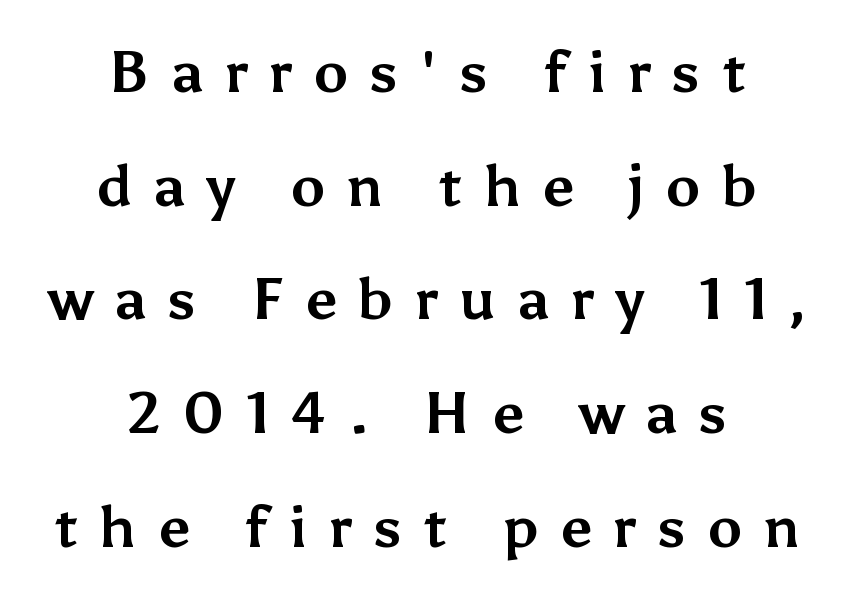
Q: Is the text bold? A: Yes.
Q: Is the text italic (slanted)? A: No, it is upright.
Q: Is the typeface a serif or a sans-serif typeface? A: Sans-serif.
Q: Is the text underlined? A: No.
Q: How is the paragraph aligned? A: Centered.
Q: Is the spacing between letters normal or unusually wide? A: Unusually wide.
Q: Is the spacing between lines tight, normal or loose? A: Loose.
Q: Width (condensed, normal, or wide)? A: Normal.
Q: Stroke contrast? A: Medium.
Q: x-height? A: Medium.
Q: Monospaced? A: No.
